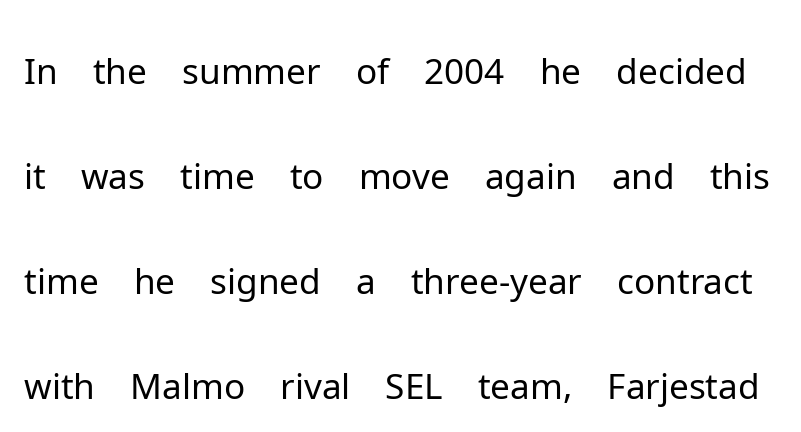
The image shows 72 px light sans-serif type, upright; set normal line spacing (1.46x), normal letter spacing, not underlined; low stroke contrast and a medium x-height.
